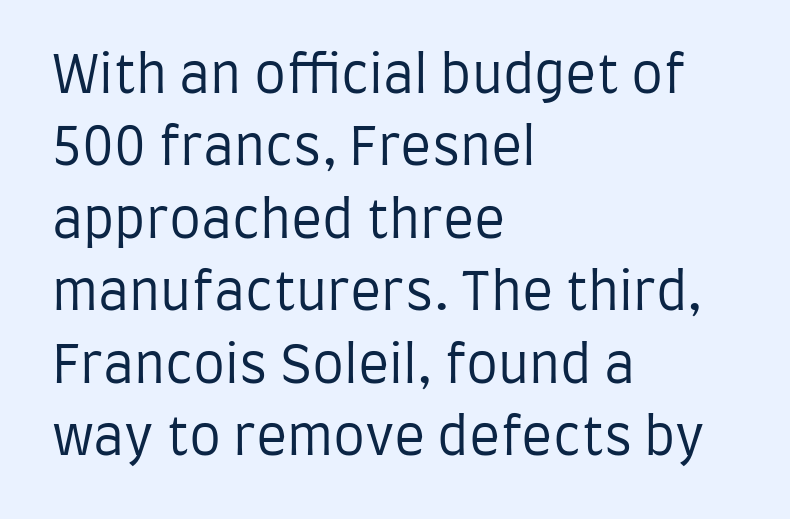
{"serif": "no", "italic": "no", "bold": "no", "weight": "regular", "width": "condensed", "stroke_contrast": "low", "x_height": "large", "monospaced": "no", "underline": "no", "align": "left", "line_spacing": "normal", "line_spacing_ratio": 1.42, "letter_spacing": "normal", "letter_spacing_em": 0.0, "glyph_px": 51}
